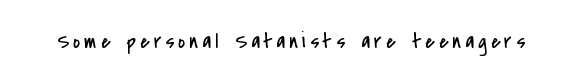
The image shows 22 px text type, upright; set not underlined.
